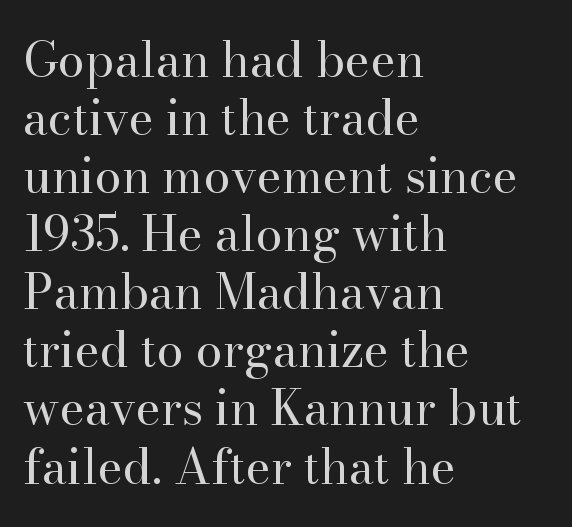
Q: Is the text bold? A: No.
Q: Is the text italic (slanted)? A: No, it is upright.
Q: Is the typeface a serif or a sans-serif typeface? A: Serif.
Q: Is the text underlined? A: No.
Q: How is the paragraph aligned? A: Left-aligned.
Q: Is the spacing between letters normal or unusually wide? A: Normal.
Q: Width (condensed, normal, or wide)? A: Normal.
Q: Stroke contrast? A: High.
Q: x-height? A: Small.
Q: Monospaced? A: No.
